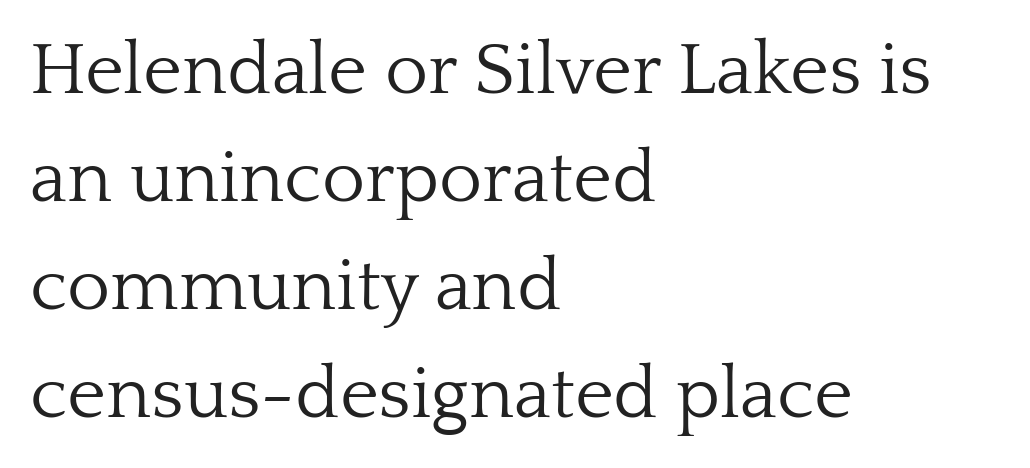
The line texture is even and compact thanks to regular tracking. These lines sit exactly where default settings would place them. Yep, those are serifs on the letters. The passage shown is not underscored anywhere. You could not count columns in this text — the font is proportionally spaced. Layout note: lines flush left.
